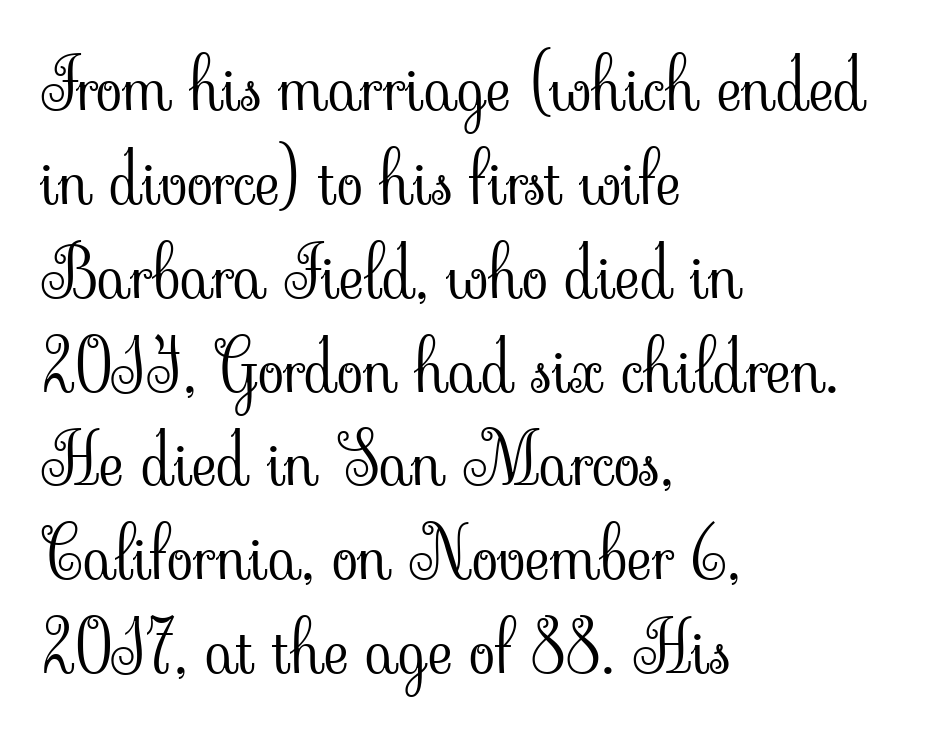
Default kerning and tracking; the words read as compact shapes. Quick note: not italic, upright. Stroke thickness stays within the range of a standard reading face or lighter. A serif font was chosen for this passage. The rendering uses a moderate line-height, typical for paragraphs. Think of a printed novel: that variable character pitch is what you see here.
